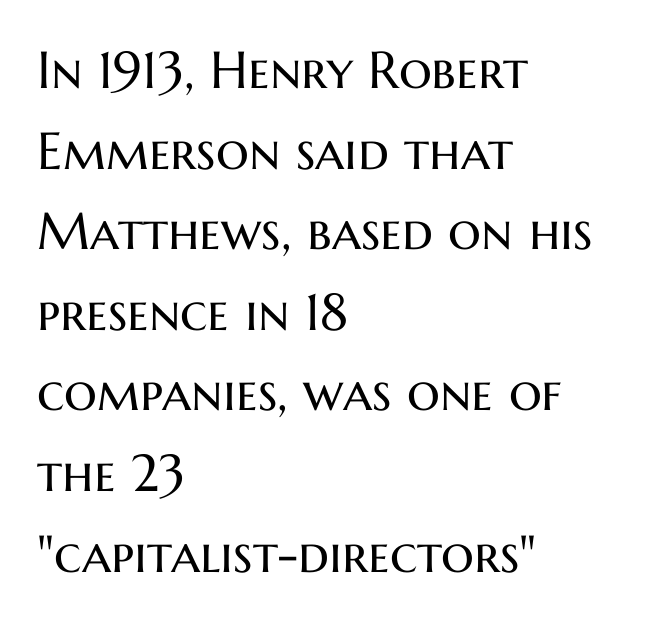
Line beginnings align vertically; line endings do not. The passage shown is typeset with a sans-serif family. Think of a printed novel: that variable character pitch is what you see here. Style check: upright. The type is set solid horizontally, with unmodified tracking.
